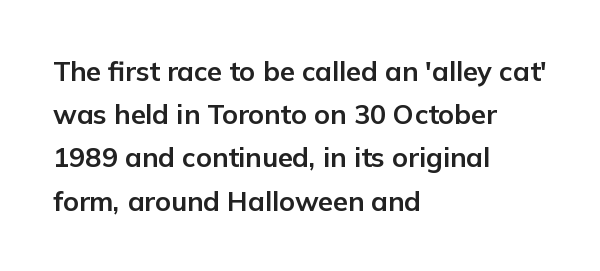
Layout note: lines flush left. Decoration check: the copy has no underline. Each new line begins a customary step beneath the previous one. The characters look thick and weighty, a clear bold. Do the letters lean? They stand straight.
